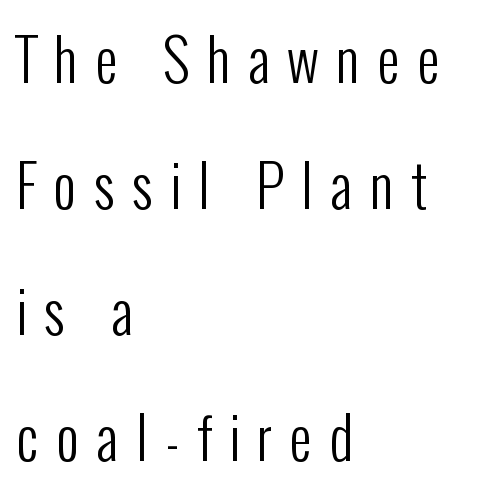
{"serif": "no", "italic": "no", "bold": "no", "weight": "regular", "width": "condensed", "stroke_contrast": "low", "x_height": "medium", "monospaced": "no", "underline": "no", "align": "left", "line_spacing": "loose", "line_spacing_ratio": 2.25, "letter_spacing": "wide", "letter_spacing_em": 0.31, "glyph_px": 56}
